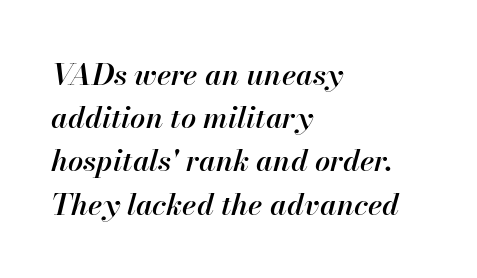
Q: Is the text bold? A: Semi-bold.
Q: Is the text italic (slanted)? A: Yes, it leans right by about 13 degrees.
Q: Is the text underlined? A: No.
Q: How is the paragraph aligned? A: Left-aligned.
Q: Is the spacing between letters normal or unusually wide? A: Normal.
Q: Is the spacing between lines tight, normal or loose? A: Normal.
Q: Width (condensed, normal, or wide)? A: Normal.
Q: Stroke contrast? A: High.
Q: x-height? A: Small.
Q: Monospaced? A: No.
